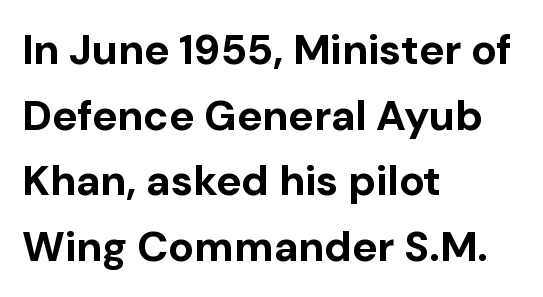
{"serif": "no", "italic": "no", "bold": "yes", "weight": "bold", "width": "normal", "stroke_contrast": "low", "x_height": "medium", "monospaced": "no", "underline": "no", "align": "left", "line_spacing": "normal", "line_spacing_ratio": 1.56, "letter_spacing": "normal", "letter_spacing_em": 0.0, "glyph_px": 42}
